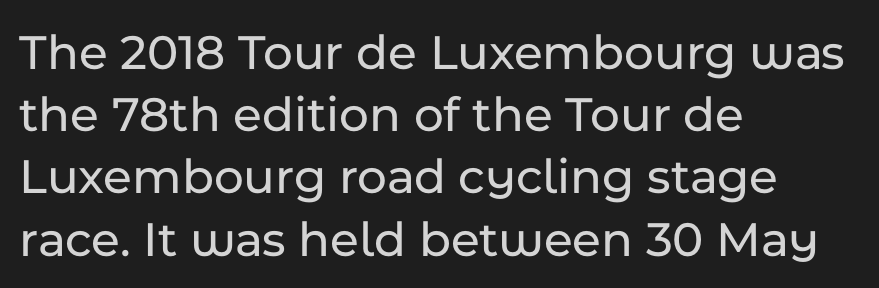
Any mark beneath the type? The region is blank. Standard letterfit; no display-style spreading of the glyphs. This sample has the flowing, uneven cadence of proportional lettering. The characters display no serif detailing; their extremities are plain. Leftover space on each line is placed entirely after the last word. Every stem runs plumb, perpendicular to the baseline.
